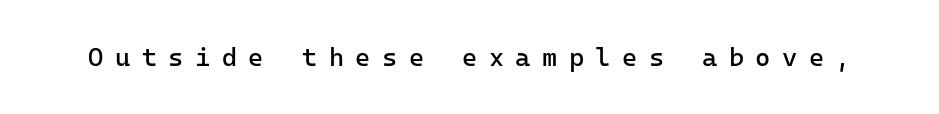
Q: Is the text bold? A: No.
Q: Is the text italic (slanted)? A: No, it is upright.
Q: Is the text underlined? A: No.
Q: Is the spacing between letters normal or unusually wide? A: Unusually wide.
